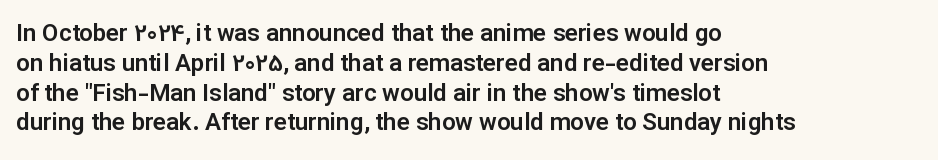
Q: Is the text italic (slanted)? A: No, it is upright.
Q: Is the text underlined? A: No.
Q: How is the paragraph aligned? A: Left-aligned.
Q: Is the spacing between letters normal or unusually wide? A: Normal.
